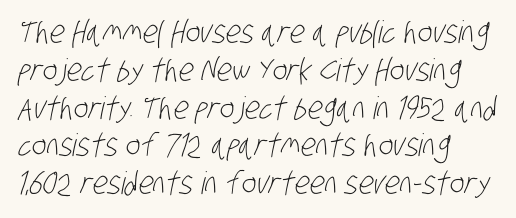
The image shows 31 px light, condensed sans-serif type; set left-aligned, line spacing 1.22x, normal letter spacing, not underlined; low stroke contrast and a large x-height.
